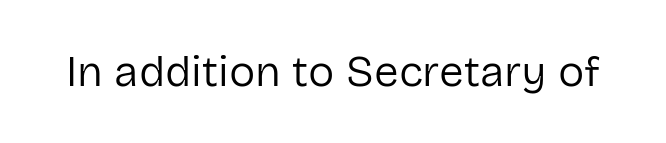
{"serif": "no", "italic": "no", "bold": "no", "weight": "regular", "width": "normal", "stroke_contrast": "low", "x_height": "medium", "monospaced": "no", "underline": "no", "letter_spacing": "normal", "letter_spacing_em": 0.0, "glyph_px": 44}
